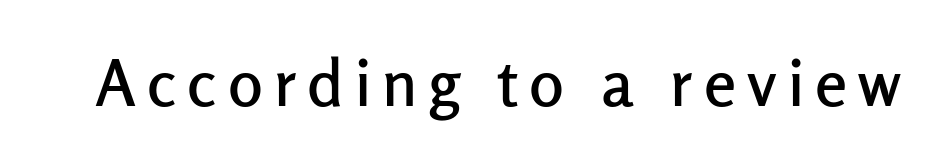
The image shows 65 px sans-serif type, upright; set not underlined; low stroke contrast and a medium x-height.
